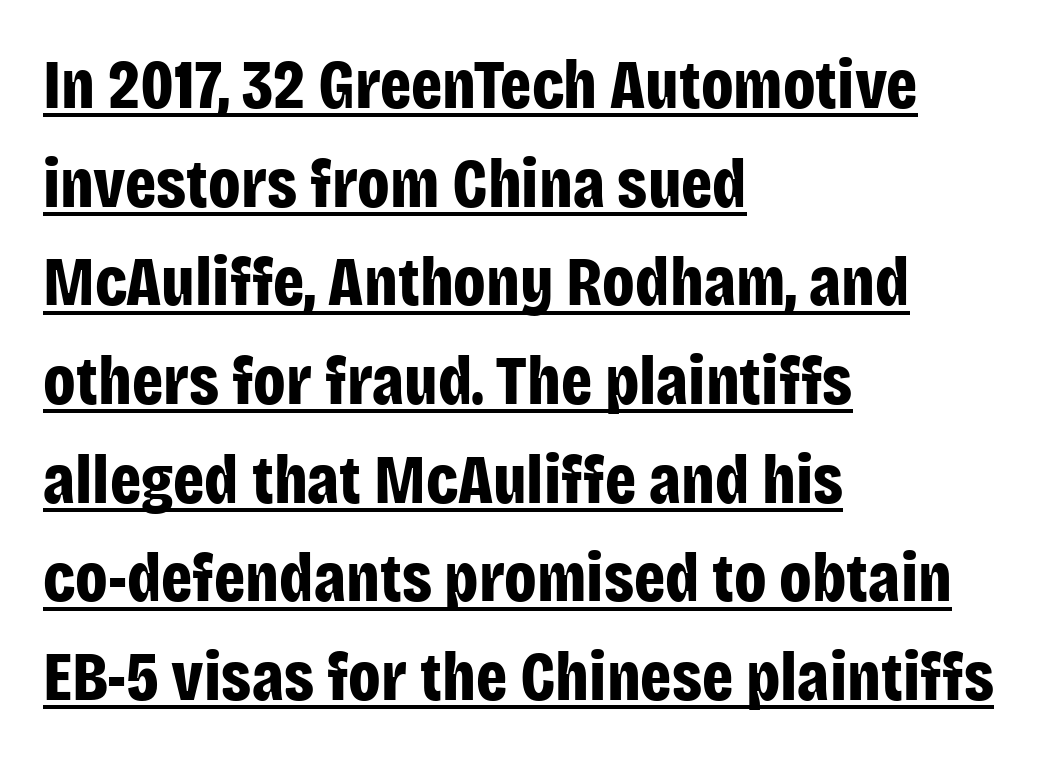
{"serif": "no", "italic": "no", "bold": "yes", "weight": "bold", "width": "condensed", "stroke_contrast": "low", "x_height": "large", "monospaced": "no", "underline": "yes", "align": "left", "line_spacing": "normal", "line_spacing_ratio": 1.43, "letter_spacing": "normal", "letter_spacing_em": 0.0, "glyph_px": 69}
